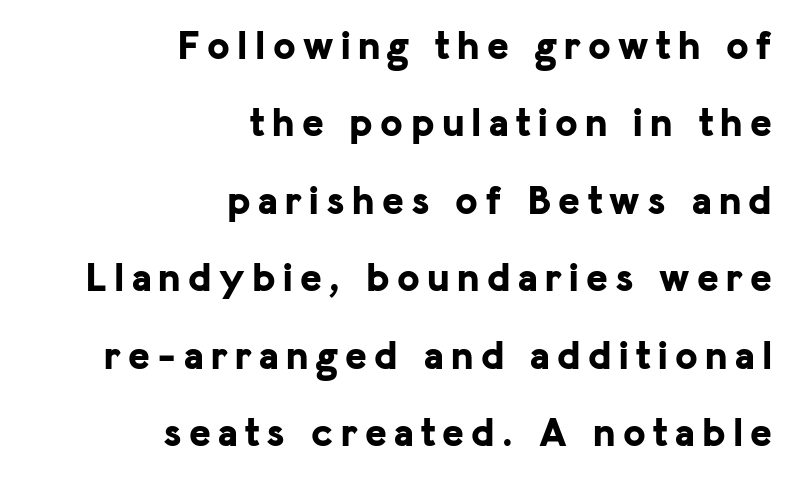
Q: Is the text bold? A: Yes.
Q: Is the text italic (slanted)? A: No, it is upright.
Q: Is the typeface a serif or a sans-serif typeface? A: Sans-serif.
Q: Is the text underlined? A: No.
Q: How is the paragraph aligned? A: Right-aligned.
Q: Width (condensed, normal, or wide)? A: Normal.
Q: Stroke contrast? A: Low.
Q: x-height? A: Medium.
Q: Monospaced? A: No.
